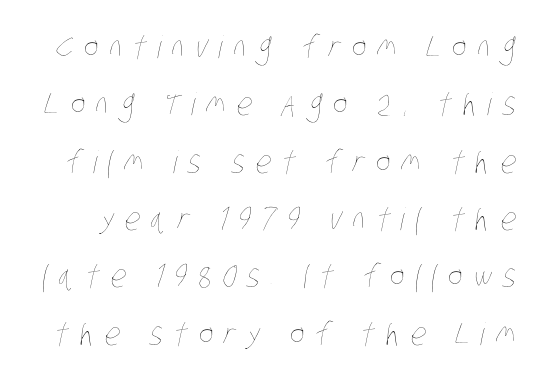
The image shows 31 px thin, condensed type; set line spacing 1.85x, unusually wide letter spacing (+0.35 em), not underlined; low stroke contrast and a large x-height.
